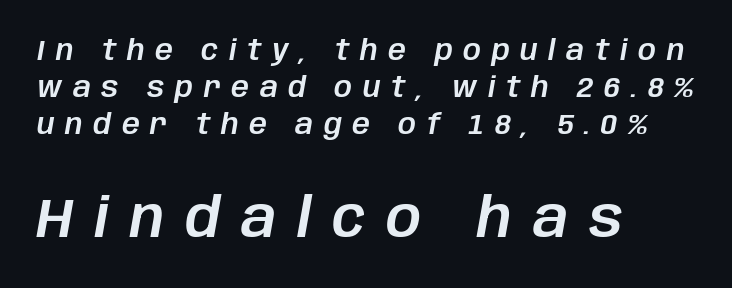
The image shows 55 px text type, italic (leaning right); set left-aligned, normal line spacing (1.33x), unusually wide letter spacing (+0.38 em), not underlined; the second (bottom) block is 1.96x larger; low stroke contrast and a large x-height.
